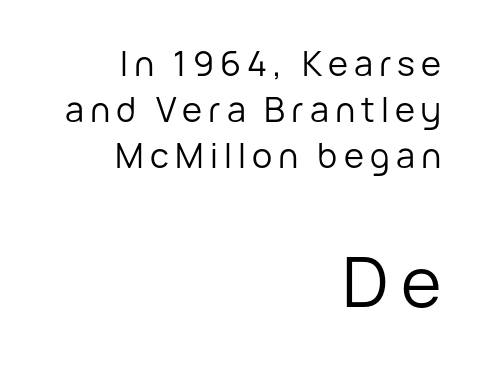
{"serif": "no", "italic": "no", "bold": "no", "weight": "regular", "width": "normal", "stroke_contrast": "low", "x_height": "medium", "monospaced": "no", "underline": "no", "align": "right", "line_spacing": "normal", "line_spacing_ratio": 1.36, "larger_block": "second", "size_ratio": 2.03, "glyph_px": 69}
